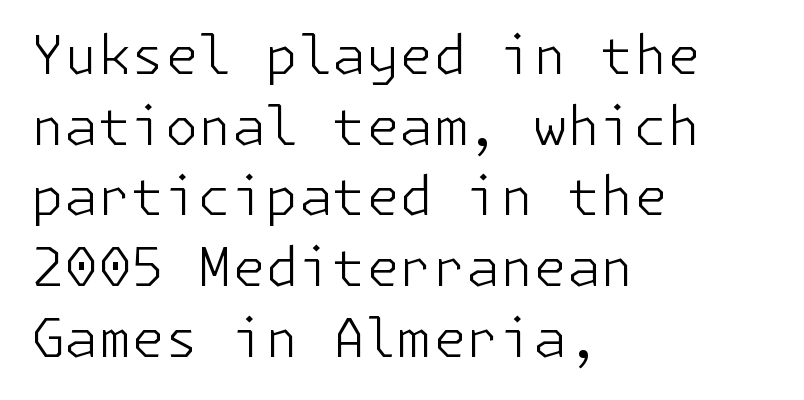
{"serif": "no", "italic": "no", "bold": "no", "weight": "light", "width": "normal", "stroke_contrast": "low", "x_height": "medium", "underline": "no", "align": "left", "line_spacing": "normal", "line_spacing_ratio": 1.31, "letter_spacing": "normal", "letter_spacing_em": 0.0, "glyph_px": 54}
